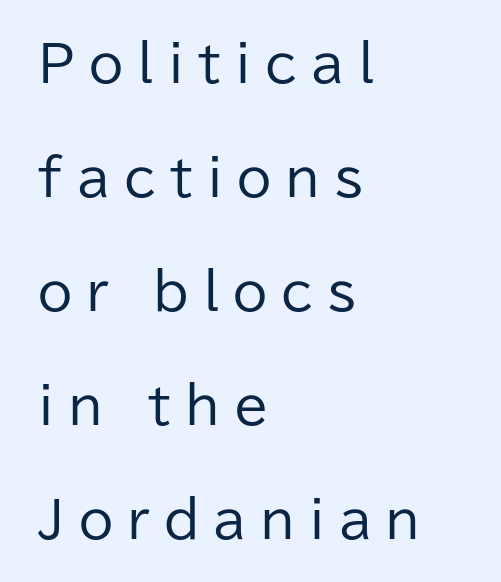
Q: Is the text bold? A: No.
Q: Is the text italic (slanted)? A: No, it is upright.
Q: Is the typeface a serif or a sans-serif typeface? A: Sans-serif.
Q: Is the text underlined? A: No.
Q: How is the paragraph aligned? A: Left-aligned.
Q: Is the spacing between letters normal or unusually wide? A: Unusually wide.
Q: Is the spacing between lines tight, normal or loose? A: Loose.
Q: Width (condensed, normal, or wide)? A: Normal.
Q: Stroke contrast? A: Low.
Q: x-height? A: Medium.
Q: Monospaced? A: No.
